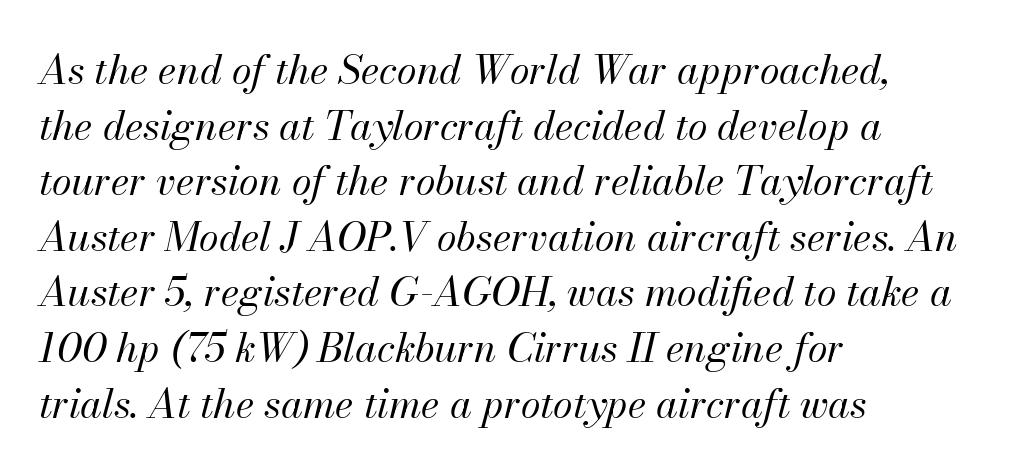
The specimen reads as italic at a glance. Note the varied advance widths — an 'i' is clearly narrower than an 'm'. Each new line begins a customary step beneath the previous one. Each row of text sits above clean, open space. A classic flush-left, rag-right setting is used for this passage. Stem width sits at or under what a default text font uses.
